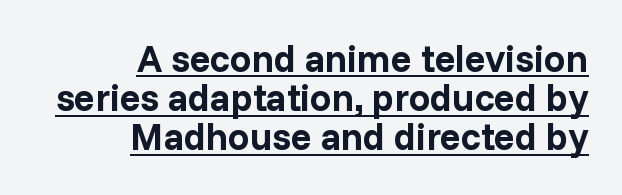
Q: Is the text bold? A: Yes.
Q: Is the text italic (slanted)? A: No, it is upright.
Q: Is the typeface a serif or a sans-serif typeface? A: Sans-serif.
Q: Is the text underlined? A: Yes.
Q: How is the paragraph aligned? A: Right-aligned.
Q: Is the spacing between letters normal or unusually wide? A: Normal.
Q: Is the spacing between lines tight, normal or loose? A: Tight.
Q: Width (condensed, normal, or wide)? A: Normal.
Q: Stroke contrast? A: Low.
Q: x-height? A: Medium.
Q: Monospaced? A: No.
